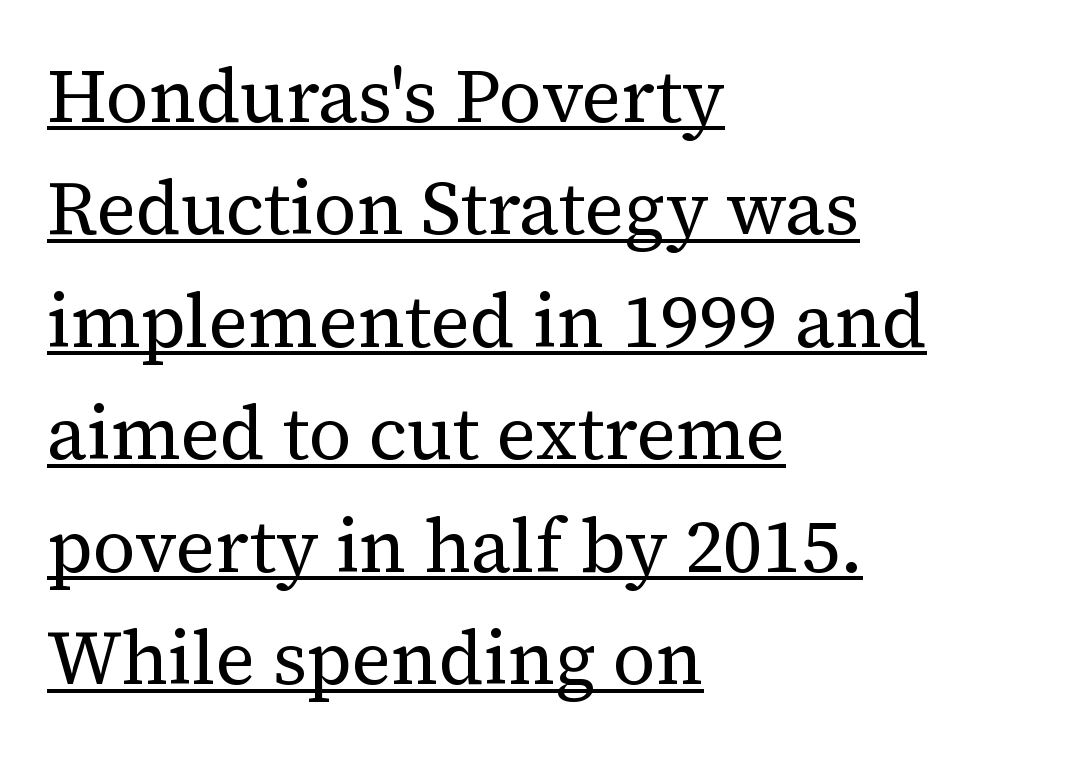
Q: Is the text bold? A: No.
Q: Is the text italic (slanted)? A: No, it is upright.
Q: Is the typeface a serif or a sans-serif typeface? A: Serif.
Q: Is the text underlined? A: Yes.
Q: How is the paragraph aligned? A: Left-aligned.
Q: Is the spacing between letters normal or unusually wide? A: Normal.
Q: Is the spacing between lines tight, normal or loose? A: Normal.
Q: Width (condensed, normal, or wide)? A: Normal.
Q: Stroke contrast? A: Medium.
Q: x-height? A: Medium.
Q: Monospaced? A: No.
